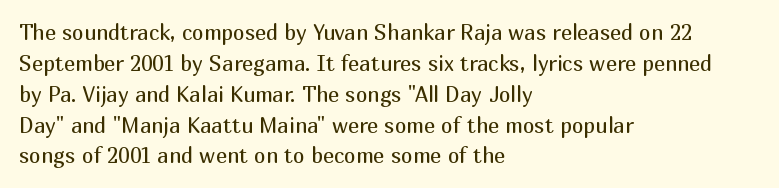
If you drew a line through each stem, it would be perfectly vertical. Leftover space on each line is placed entirely after the last word. The vertical gap from one line to the next is medium. The specimen omits any rule beneath the text block's lines.
